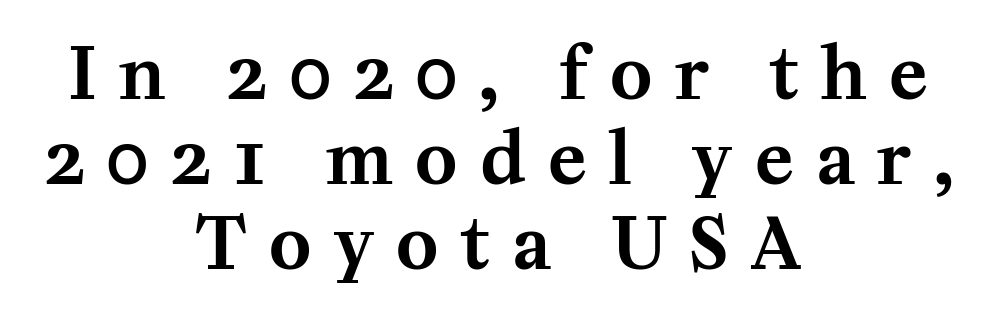
The image shows 71 px serif type, upright; set centered, line spacing 1.2x, unusually wide letter spacing (+0.32 em), not underlined; medium stroke contrast and a medium x-height.
